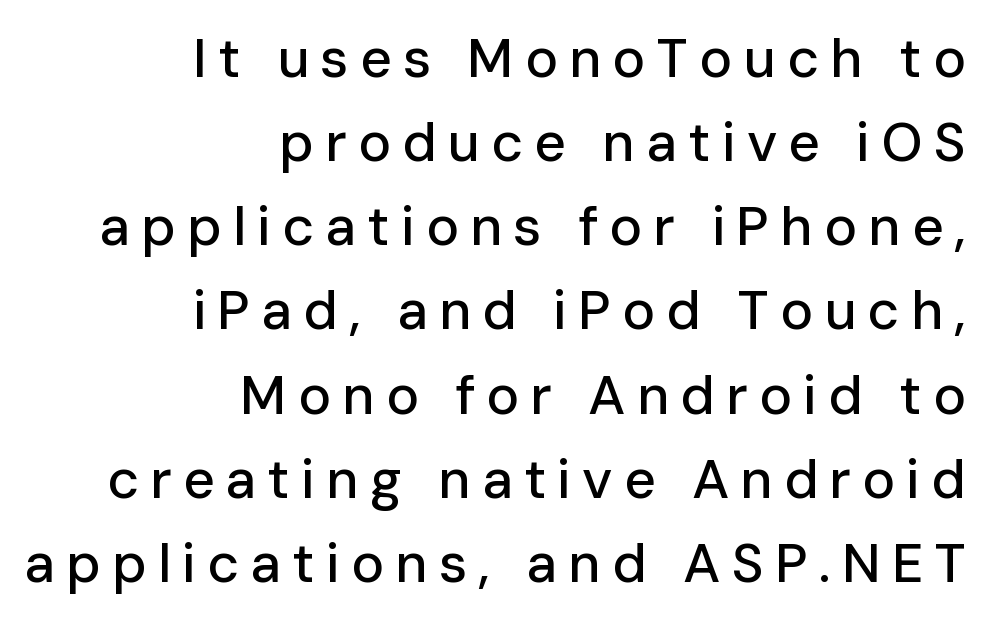
Q: Is the text italic (slanted)? A: No, it is upright.
Q: Is the typeface a serif or a sans-serif typeface? A: Sans-serif.
Q: Is the text underlined? A: No.
Q: How is the paragraph aligned? A: Right-aligned.
Q: Is the spacing between letters normal or unusually wide? A: Unusually wide.
Q: Is the spacing between lines tight, normal or loose? A: Normal.
Q: Width (condensed, normal, or wide)? A: Normal.
Q: Stroke contrast? A: Low.
Q: x-height? A: Medium.
Q: Monospaced? A: No.
